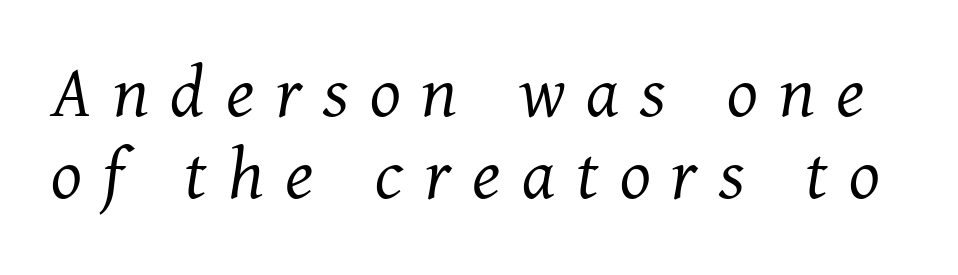
Q: Is the text bold? A: No.
Q: Is the text italic (slanted)? A: Yes, it leans right by about 11 degrees.
Q: Is the typeface a serif or a sans-serif typeface? A: Serif.
Q: Is the text underlined? A: No.
Q: Is the spacing between letters normal or unusually wide? A: Unusually wide.
Q: Is the spacing between lines tight, normal or loose? A: Tight.
Q: Width (condensed, normal, or wide)? A: Normal.
Q: Stroke contrast? A: Medium.
Q: x-height? A: Medium.
Q: Monospaced? A: No.
